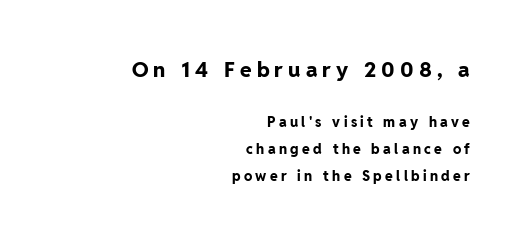
The image shows 21 px bold type, upright; set right-aligned, loose line spacing (1.93x), unusually wide letter spacing (+0.24 em), not underlined; the first (top) block is 1.5x larger.
